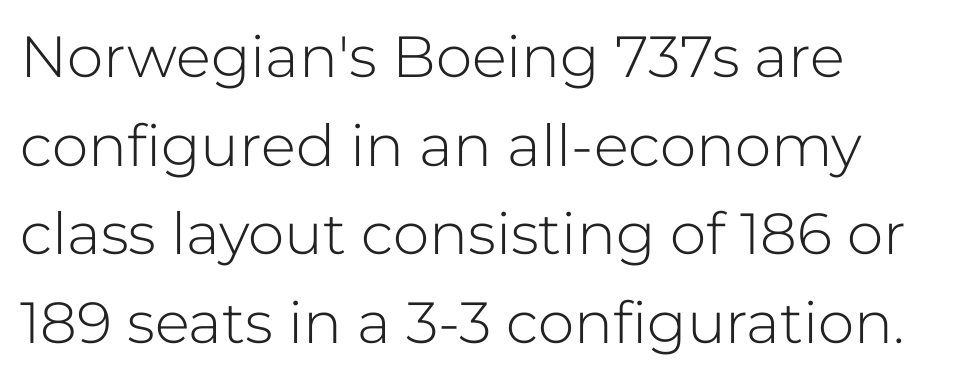
Inter-character spacing is left at the font's built-in metrics. The cut favours lightness, reaching ordinary text weight at its darkest. Compared with a centered layout, this one pins lines to the left instead. Descenders are the only things crossing below the line. Serif or sans? Sans — the stroke terminals are bare. This sample has the flowing, uneven cadence of proportional lettering.
